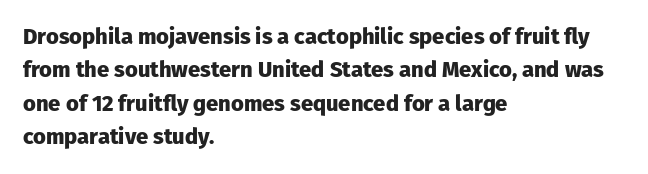
{"italic": "no", "bold": "yes", "underline": "no", "align": "left", "line_spacing": "normal", "line_spacing_ratio": 1.52, "letter_spacing": "normal", "letter_spacing_em": 0.0, "glyph_px": 22}
